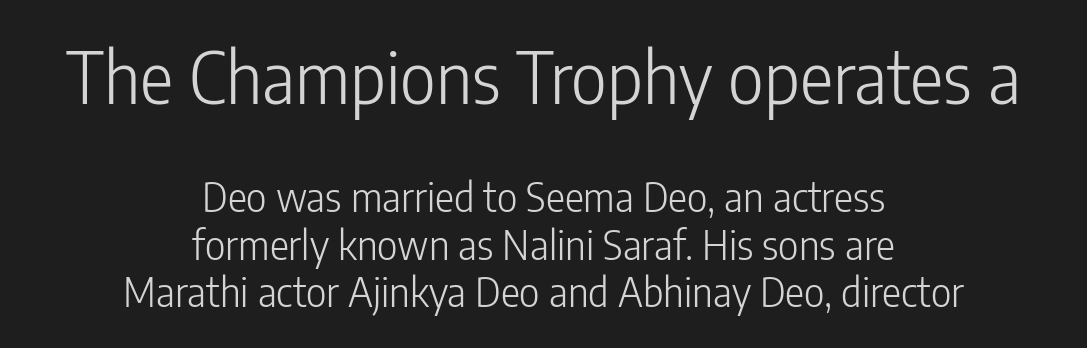
Q: Is the text bold? A: No.
Q: Is the text italic (slanted)? A: No, it is upright.
Q: Is the typeface a serif or a sans-serif typeface? A: Sans-serif.
Q: Is the text underlined? A: No.
Q: How is the paragraph aligned? A: Centered.
Q: Is the spacing between letters normal or unusually wide? A: Normal.
Q: Which block of text is set in a larger size, the first (top) or the second (bottom)? A: The first (top) one.
Q: Width (condensed, normal, or wide)? A: Condensed.
Q: Stroke contrast? A: Low.
Q: x-height? A: Medium.
Q: Monospaced? A: No.
